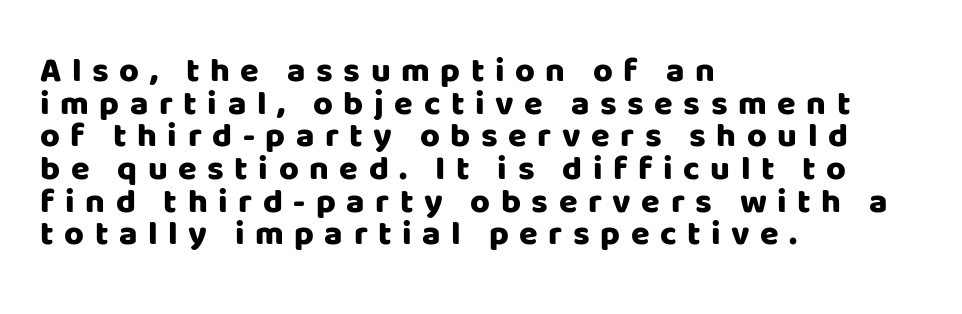
Italic: no, the glyphs are upright roman. Each letter keeps its own natural width here, so spacing adapts to shape. The rendering inserts visible extra space after every character. Look at the bottom of the vertical strokes: they stop flat, with no serifs.
